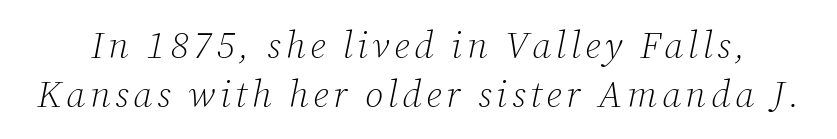
The image shows 38 px light serif type, italic (leaning right); set normal line spacing (1.29x), not underlined; low stroke contrast and a medium x-height.
